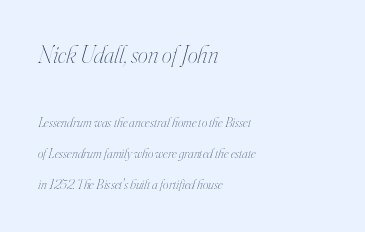
Q: Is the text bold? A: No.
Q: Is the text italic (slanted)? A: Yes, it leans right by about 16 degrees.
Q: Is the text underlined? A: No.
Q: How is the paragraph aligned? A: Left-aligned.
Q: Is the spacing between letters normal or unusually wide? A: Normal.
Q: Is the spacing between lines tight, normal or loose? A: Loose.
Q: Which block of text is set in a larger size, the first (top) or the second (bottom)? A: The first (top) one.
